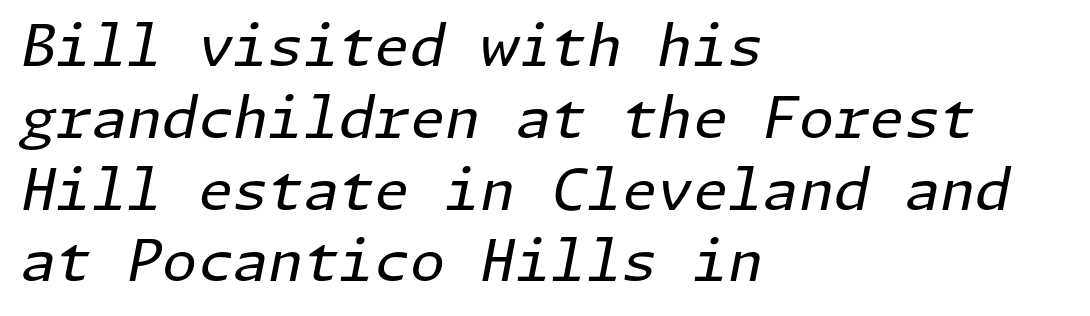
The image shows 57 px regular-weight type, italic (leaning right); set left-aligned, normal line spacing (1.26x), normal letter spacing, not underlined; low stroke contrast and a medium x-height.
